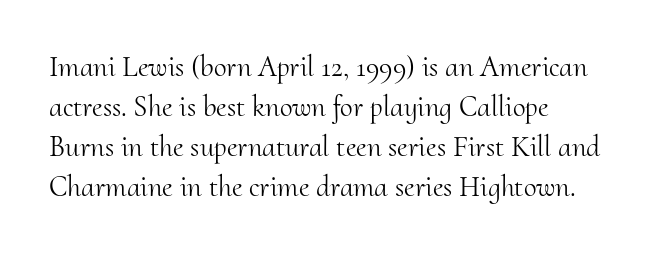
The image shows 29 px light serif type, upright; set left-aligned, normal line spacing (1.38x), normal letter spacing, not underlined; medium stroke contrast and a small x-height.
